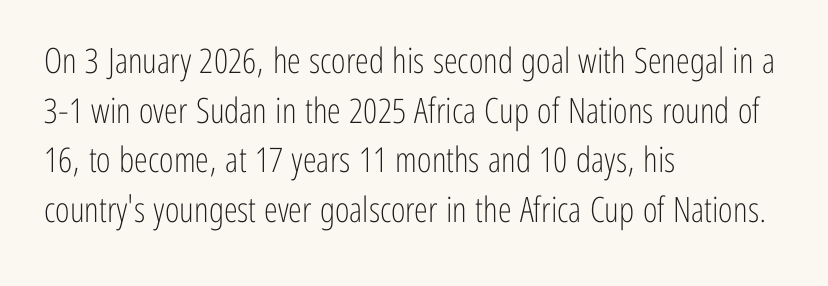
{"serif": "no", "italic": "no", "bold": "no", "weight": "light", "width": "condensed", "stroke_contrast": "low", "x_height": "medium", "monospaced": "no", "underline": "no", "align": "left", "line_spacing": "normal", "line_spacing_ratio": 1.42, "letter_spacing": "normal", "letter_spacing_em": 0.0, "glyph_px": 35}
